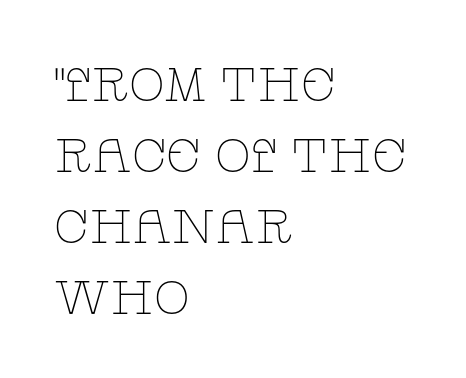
Students, observe: this is what conventionally led text looks like. You can tell from the footed stems that serif type was used. Spacing between characters is what you'd get straight out of the box. Anything drawn beneath the words? Only blank space. The passage shown is typed in a proportional face where columns would drift. The face looks like a standard text weight, possibly lighter.
